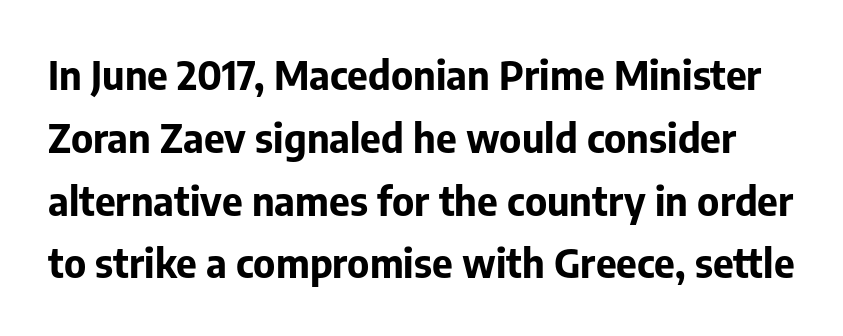
The image shows 40 px bold sans-serif type, upright; set normal line spacing (1.57x), normal letter spacing, not underlined; low stroke contrast and a medium x-height.
